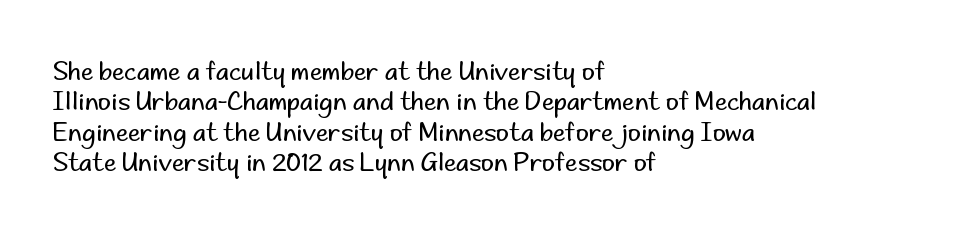
{"italic": "no", "bold": "no", "underline": "no", "align": "left", "line_spacing_ratio": 1.22, "letter_spacing": "normal", "letter_spacing_em": 0.0, "glyph_px": 25}
